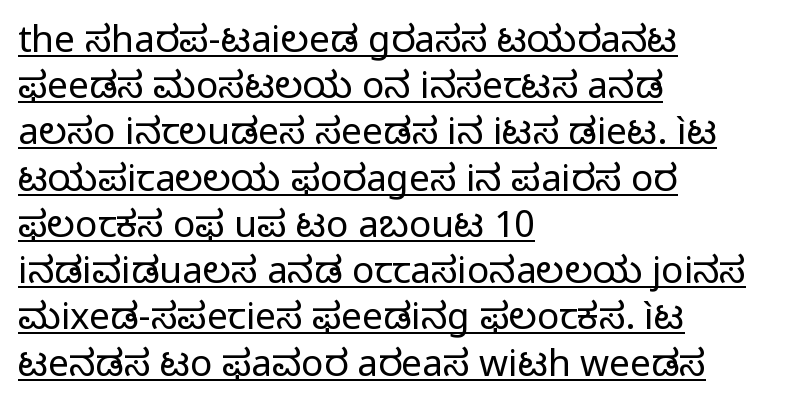
The image shows 37 px regular-weight sans-serif type, upright; set left-aligned, normal line spacing (1.25x), normal letter spacing, underlined; low stroke contrast and a medium x-height.
